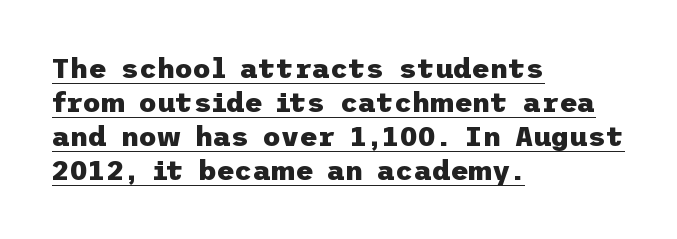
{"serif": "no", "italic": "no", "bold": "yes", "weight": "heavy", "width": "normal", "stroke_contrast": "low", "x_height": "medium", "underline": "yes", "align": "left", "line_spacing_ratio": 1.21, "letter_spacing": "normal", "letter_spacing_em": 0.0, "glyph_px": 28}
